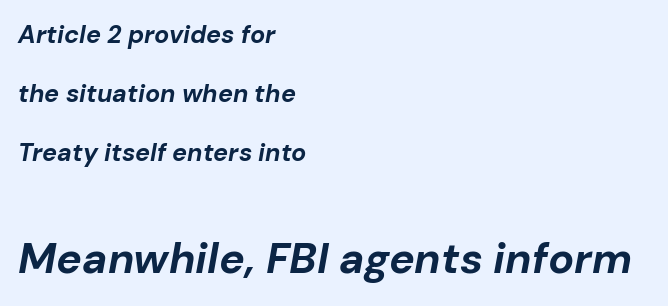
Q: Is the text bold? A: Yes.
Q: Is the text italic (slanted)? A: Yes, it leans right by about 10 degrees.
Q: Is the text underlined? A: No.
Q: How is the paragraph aligned? A: Left-aligned.
Q: Is the spacing between letters normal or unusually wide? A: Normal.
Q: Is the spacing between lines tight, normal or loose? A: Loose.
Q: Which block of text is set in a larger size, the first (top) or the second (bottom)? A: The second (bottom) one.
Q: Width (condensed, normal, or wide)? A: Normal.
Q: Stroke contrast? A: Low.
Q: x-height? A: Medium.
Q: Monospaced? A: No.
